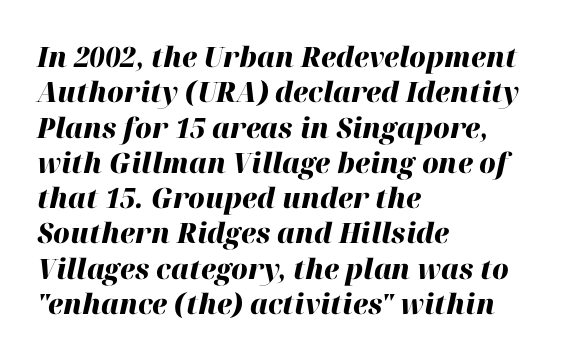
Emphasis-style slanted type is in use. Reading down the block, your eye returns to a fixed left position each line. A typesetter would call this proportional, since set widths differ per character. Does the weight exceed regular? Yes, all the way to bold.
